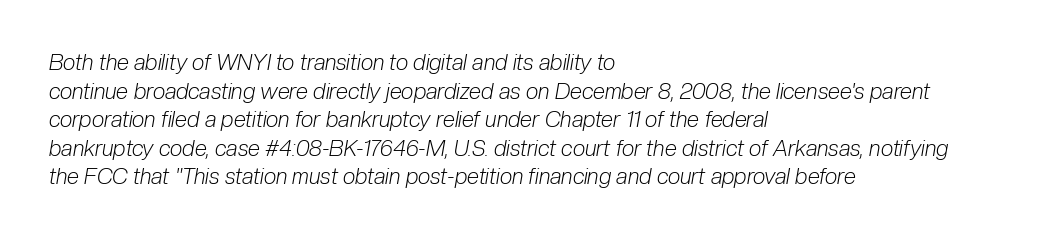
{"italic": "yes", "lean": "right", "slant_degrees": 10, "bold": "no", "underline": "no", "align": "left", "line_spacing": "normal", "line_spacing_ratio": 1.3, "letter_spacing": "normal", "letter_spacing_em": 0.0, "glyph_px": 22}
